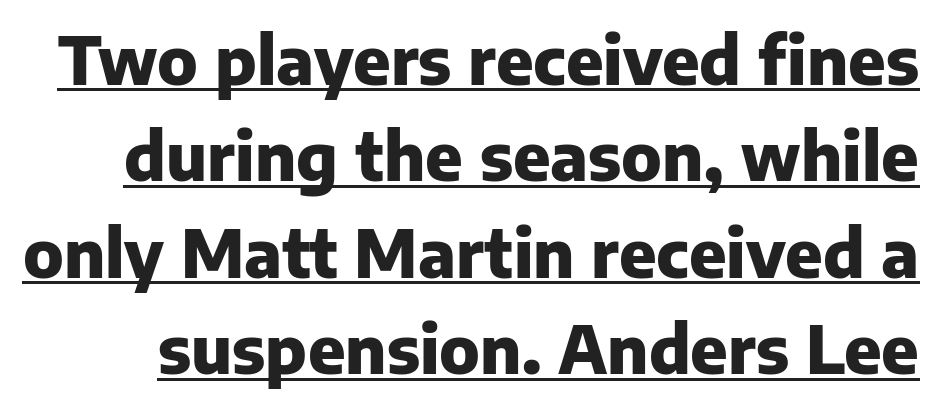
A full-strength bold gives these letters their thick strokes. Evenly set lines give the paragraph a standard silhouette. The face used here is proportionally spaced, like ordinary book or web type. Posture: upright roman. The type family on display is of the sans-serif kind. No extra tracking has been applied to these lines.
